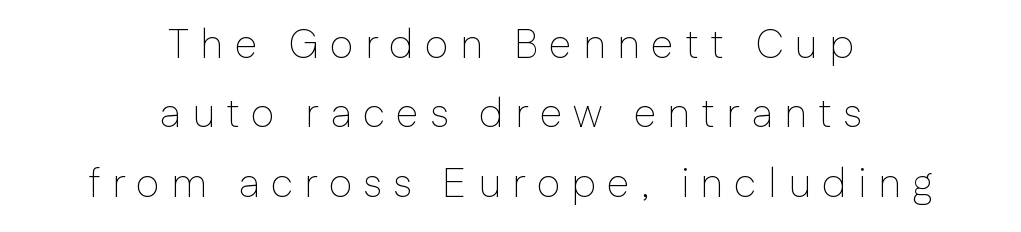
Q: Is the text bold? A: No.
Q: Is the text italic (slanted)? A: No, it is upright.
Q: Is the typeface a serif or a sans-serif typeface? A: Sans-serif.
Q: Is the text underlined? A: No.
Q: How is the paragraph aligned? A: Centered.
Q: Is the spacing between letters normal or unusually wide? A: Unusually wide.
Q: Is the spacing between lines tight, normal or loose? A: Normal.
Q: Width (condensed, normal, or wide)? A: Normal.
Q: Stroke contrast? A: Low.
Q: x-height? A: Medium.
Q: Monospaced? A: No.
